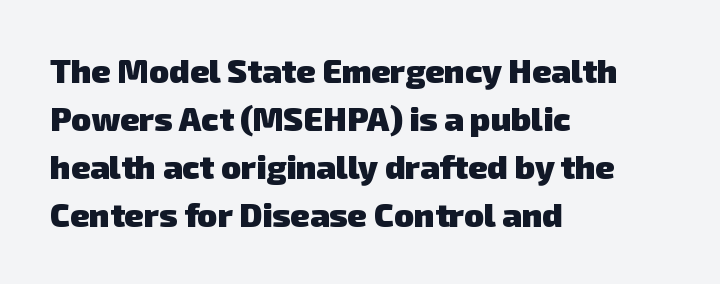
The face used here has the dense, thick strokes of a bold. This block has exactly the height ordinary leading produces. You could not count columns in this text — the font is proportionally spaced. Line starts are locked; line ends wander. Font category for this specimen: sans-serif. Glyph-to-glyph distance matches everyday printed text.
